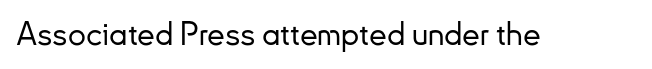
The image shows 32 px sans-serif type, upright; set normal letter spacing, not underlined; low stroke contrast and a small x-height.
